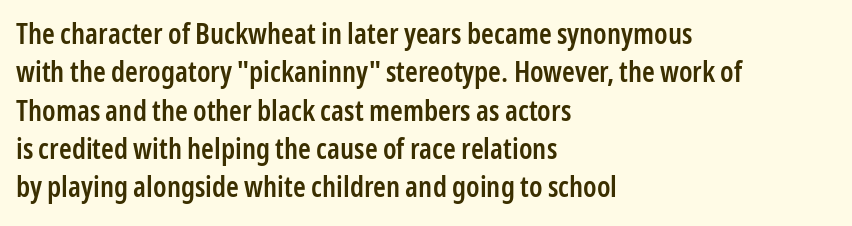
Q: Is the text bold? A: Semi-bold.
Q: Is the text italic (slanted)? A: No, it is upright.
Q: Is the typeface a serif or a sans-serif typeface? A: Sans-serif.
Q: Is the text underlined? A: No.
Q: How is the paragraph aligned? A: Left-aligned.
Q: Is the spacing between letters normal or unusually wide? A: Normal.
Q: Is the spacing between lines tight, normal or loose? A: Normal.
Q: Width (condensed, normal, or wide)? A: Condensed.
Q: Stroke contrast? A: Low.
Q: x-height? A: Medium.
Q: Monospaced? A: No.
